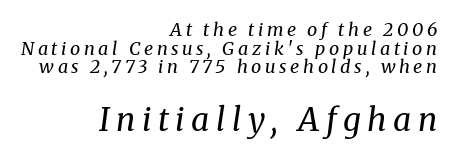
Descenders hang freely into open space. Think of a printed novel: that variable character pitch is what you see here. The whole block is typeset with a tilt. This rendering employs a face with finishing strokes, i.e., a serif. Is this a heavy cut? Hardly; it is regular or lighter. Size hierarchy here favors the trailing block over the leading one.
